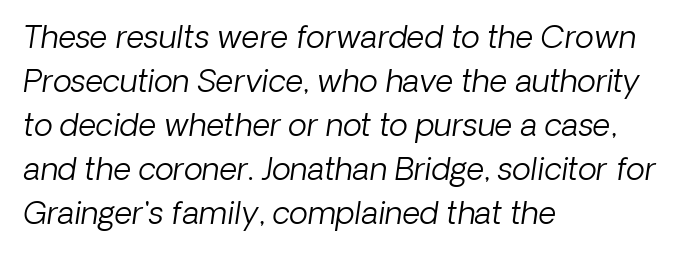
The image shows 31 px light type, italic (leaning right); set left-aligned, normal line spacing (1.42x), normal letter spacing, not underlined; low stroke contrast and a medium x-height.
